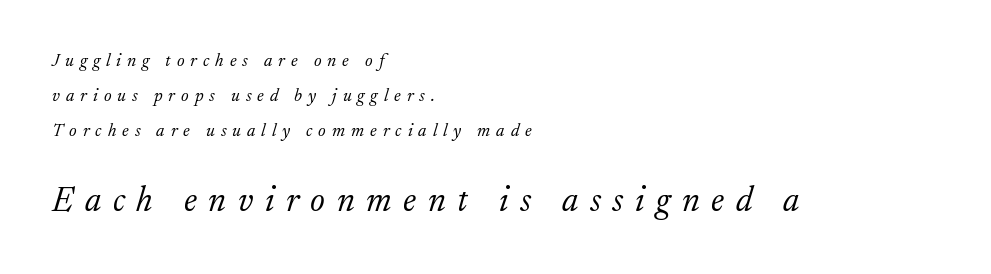
To sum up the face: it has serifs. Honestly, the letter spacing is so wide it's the main thing you notice. Baseline-to-baseline distance is far greater than the letter height. The font's italic variant was chosen for this text. Spacing verdict: proportional, widths tailored to each character. The ragged edge is on the right, which tells us the setting is flush left.
